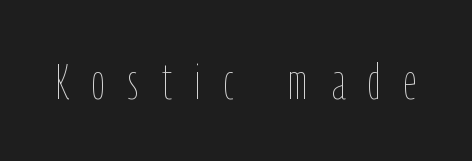
The image shows 50 px thin, condensed type, upright; set unusually wide letter spacing (+0.47 em), not underlined; low stroke contrast and a medium x-height.
